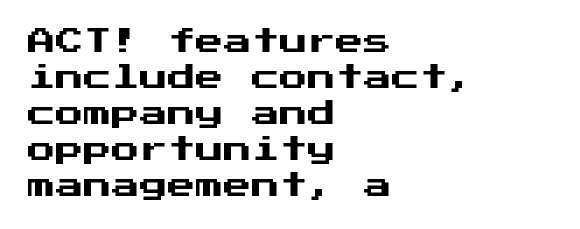
The image shows 28 px sans-serif type, upright; set left-aligned, normal line spacing (1.29x), normal letter spacing, not underlined; medium stroke contrast and a medium x-height.
